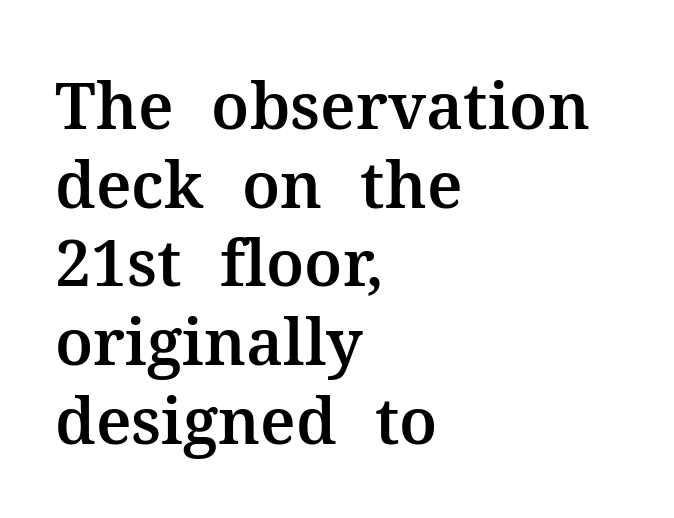
{"serif": "yes", "italic": "no", "width": "normal", "stroke_contrast": "medium", "x_height": "medium", "monospaced": "no", "underline": "no", "align": "left", "line_spacing_ratio": 1.23, "letter_spacing": "normal", "letter_spacing_em": 0.0, "glyph_px": 64}
